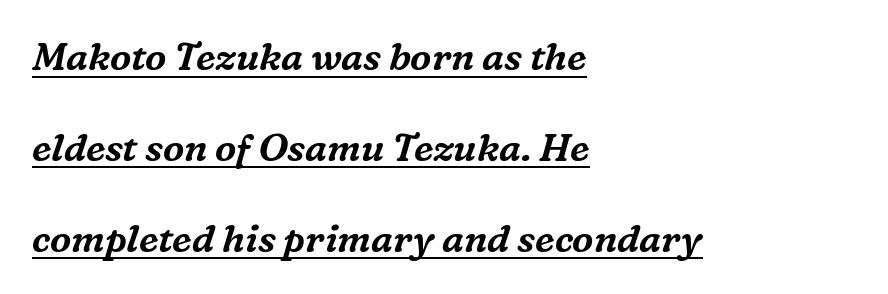
The image shows 38 px serif type, italic (leaning right); set left-aligned, loose line spacing (2.39x), normal letter spacing, underlined; medium stroke contrast and a medium x-height.
